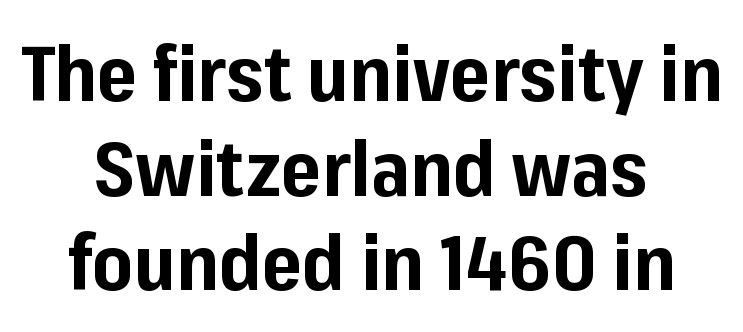
The image shows 77 px bold sans-serif type, upright; set centered, line spacing 1.23x, normal letter spacing, not underlined; low stroke contrast and a medium x-height.
